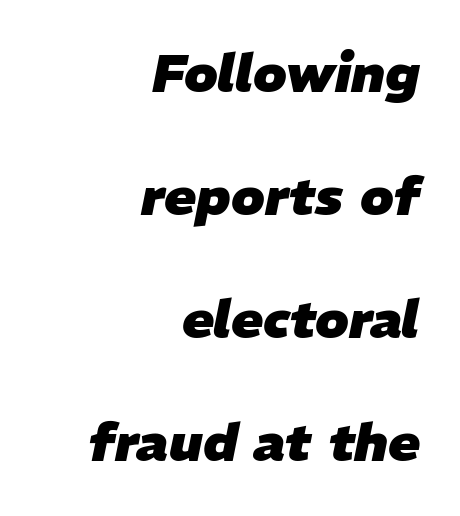
Looks like regular typesetting: each glyph gets only the width it needs. There is no visible air inserted between adjacent glyphs. The specimen reads as italic at a glance. You could fit nearly another row in the gap between these rows.
